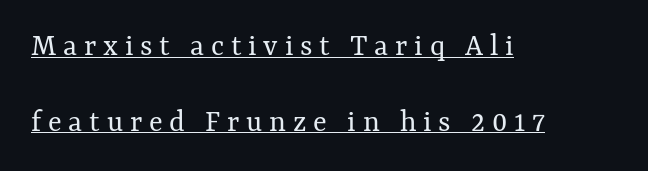
Underlining? Definitely there. A typesetter would call this proportional, since set widths differ per character. The lines are quadded left. Rows of type keep a wide berth in the vertical direction. A typesetter would call this heavily tracked-out type. The type sits square on the baseline with zero lean.
